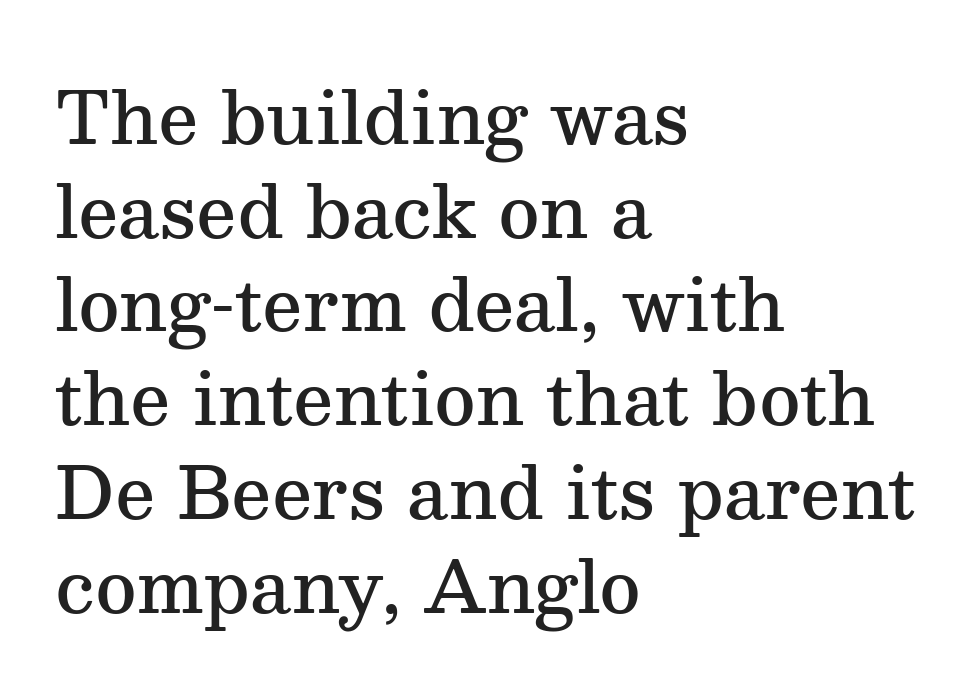
{"serif": "yes", "italic": "no", "bold": "semi", "weight": "semibold", "width": "normal", "stroke_contrast": "medium", "x_height": "medium", "monospaced": "no", "underline": "no", "align": "left", "line_spacing": "normal", "line_spacing_ratio": 1.32, "letter_spacing": "normal", "letter_spacing_em": 0.0, "glyph_px": 71}
